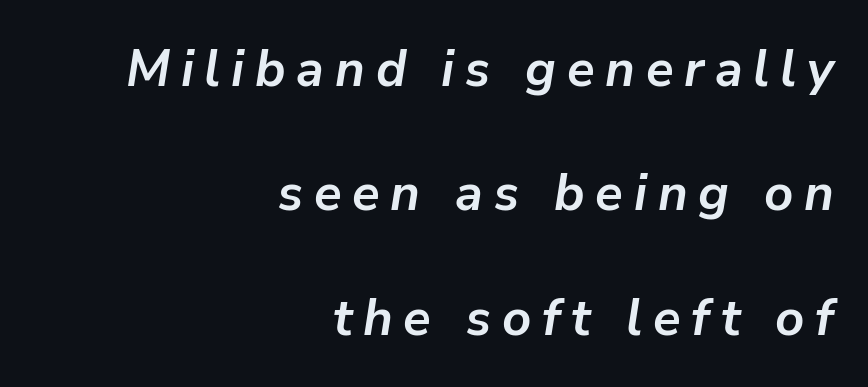
You could not count columns in this text — the font is proportionally spaced. The tracking reads as deliberately expanded to a designer's eye. Slant detected: the letters are inclined. Horizontal bands of white between lines are thick stripes. This rendering features lettering with no underline. Notice how thick the strokes are: this is what a full bold looks like.
